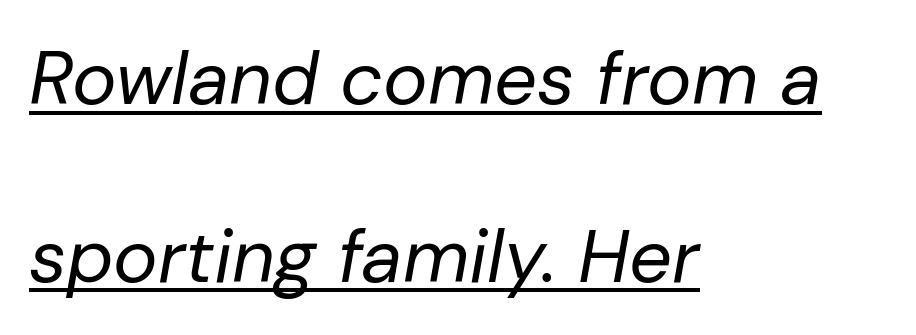
There's an unmistakable incline to the writing here. Has an underline been added? It has. Is this a fixed-width face? No — the glyphs have proportional, varying widths. The space between consecutive lines is lavish.
